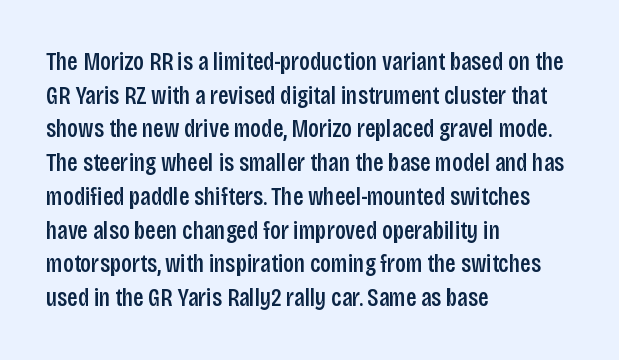
The image shows 25 px text type, upright; set left-aligned, normal line spacing (1.35x), normal letter spacing, not underlined.
